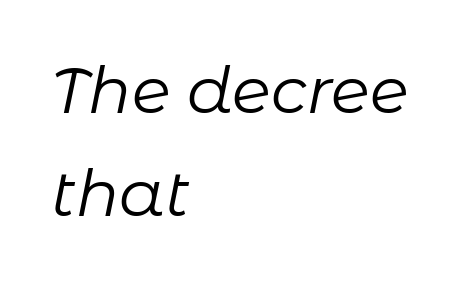
{"italic": "yes", "lean": "right", "slant_degrees": 11, "bold": "no", "weight": "regular", "width": "normal", "stroke_contrast": "low", "x_height": "medium", "monospaced": "no", "underline": "no", "align": "left", "line_spacing": "normal", "line_spacing_ratio": 1.61, "letter_spacing": "normal", "letter_spacing_em": 0.0, "glyph_px": 64}
